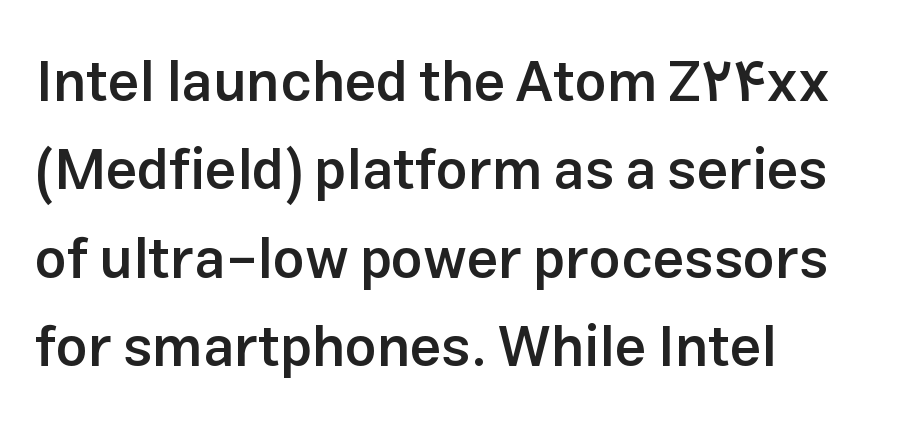
{"serif": "no", "italic": "no", "bold": "semi", "weight": "semibold", "width": "normal", "stroke_contrast": "low", "x_height": "medium", "monospaced": "no", "underline": "no", "align": "left", "line_spacing": "normal", "line_spacing_ratio": 1.58, "letter_spacing": "normal", "letter_spacing_em": 0.0, "glyph_px": 56}
